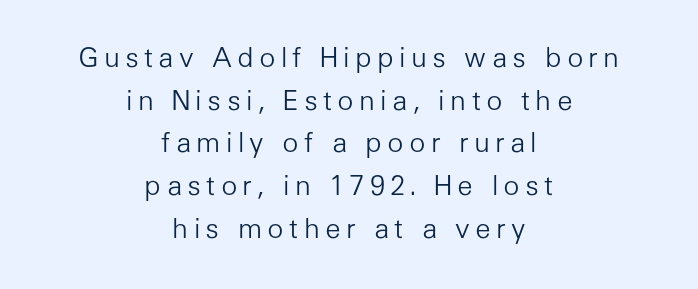
The image shows 27 px text type, upright; set centered, normal line spacing (1.58x), not underlined.
